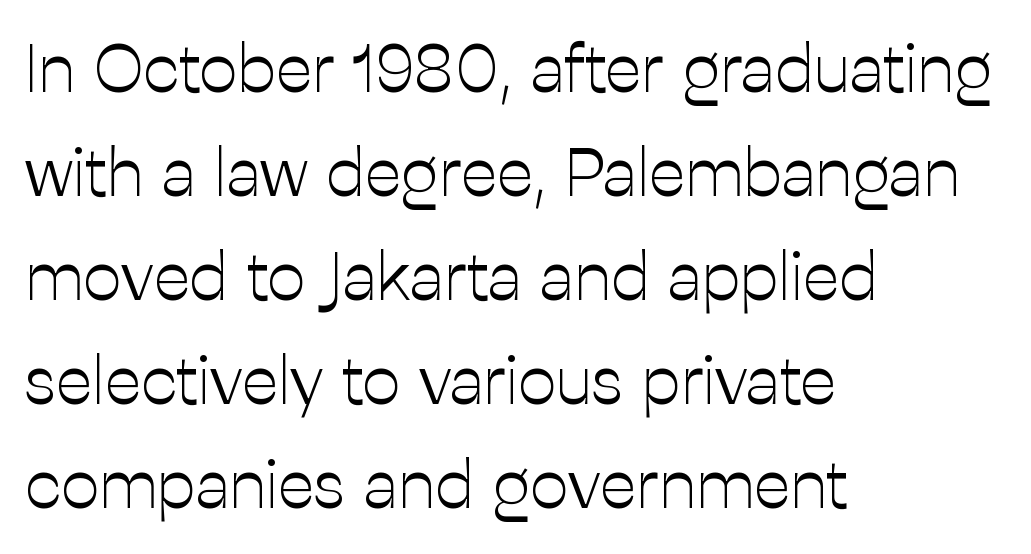
{"serif": "no", "italic": "no", "bold": "no", "weight": "light", "width": "normal", "stroke_contrast": "low", "x_height": "medium", "monospaced": "no", "underline": "no", "align": "left", "line_spacing": "normal", "line_spacing_ratio": 1.53, "letter_spacing": "normal", "letter_spacing_em": 0.0, "glyph_px": 68}
